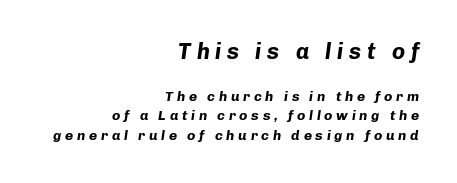
{"italic": "yes", "lean": "right", "slant_degrees": 8, "bold": "yes", "underline": "no", "align": "right", "line_spacing": "normal", "line_spacing_ratio": 1.41, "letter_spacing": "wide", "letter_spacing_em": 0.26, "larger_block": "first", "size_ratio": 1.57, "glyph_px": 22}
